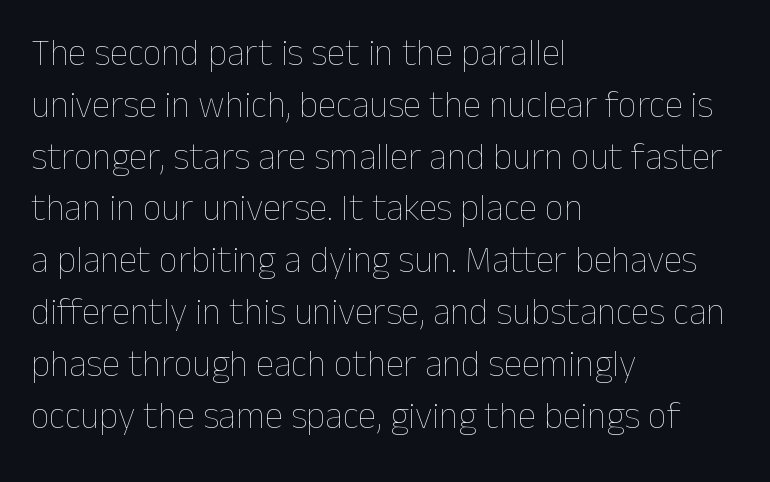
{"italic": "no", "bold": "no", "weight": "thin", "width": "normal", "stroke_contrast": "low", "x_height": "medium", "monospaced": "no", "underline": "no", "align": "left", "line_spacing": "normal", "line_spacing_ratio": 1.4, "letter_spacing": "normal", "letter_spacing_em": 0.0, "glyph_px": 37}
